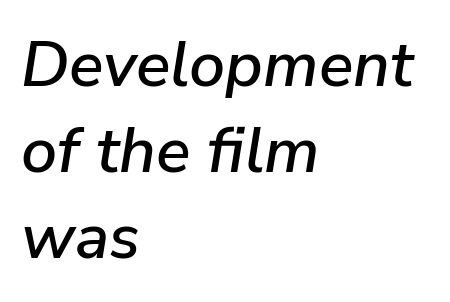
The image shows 64 px text type, italic (leaning right); set left-aligned, normal line spacing (1.34x), normal letter spacing, not underlined; low stroke contrast and a medium x-height.
